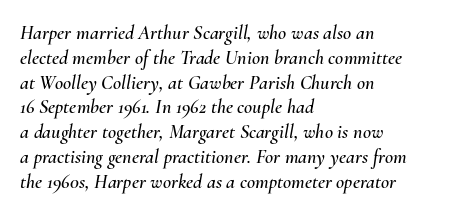
{"italic": "yes", "lean": "right", "slant_degrees": 10, "underline": "no", "align": "left", "line_spacing_ratio": 1.24, "letter_spacing": "normal", "letter_spacing_em": 0.0, "glyph_px": 20}
